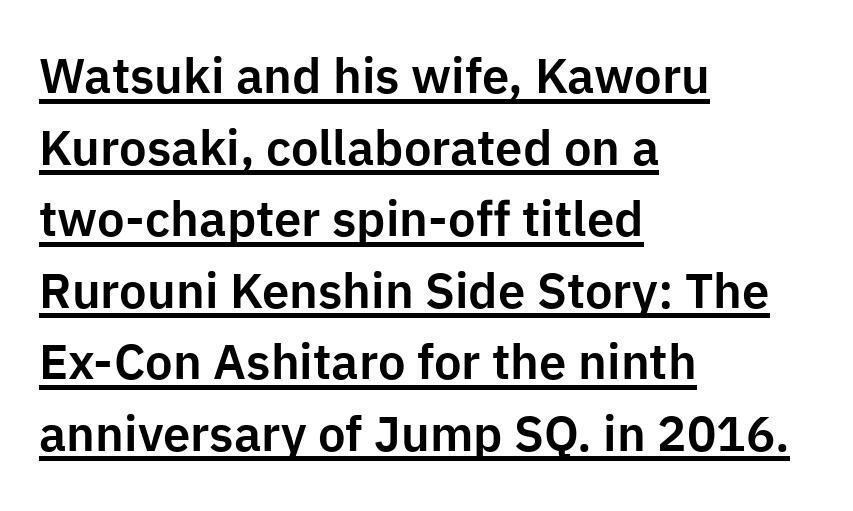
{"serif": "no", "italic": "no", "width": "normal", "stroke_contrast": "low", "x_height": "medium", "monospaced": "no", "underline": "yes", "align": "left", "line_spacing": "normal", "line_spacing_ratio": 1.46, "letter_spacing": "normal", "letter_spacing_em": 0.0, "glyph_px": 49}
